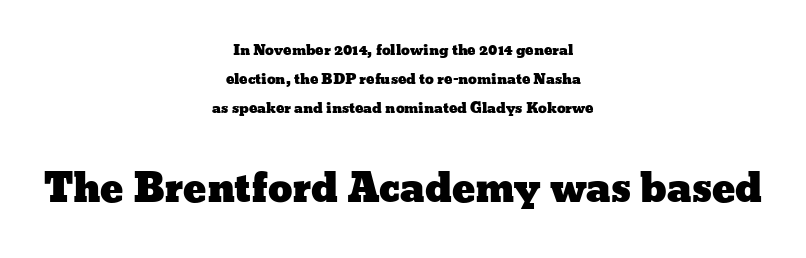
The image shows 39 px wide type, upright; set centered, loose line spacing (2.06x), normal letter spacing, not underlined; the second (bottom) block is 2.79x larger; low stroke contrast and a medium x-height.
